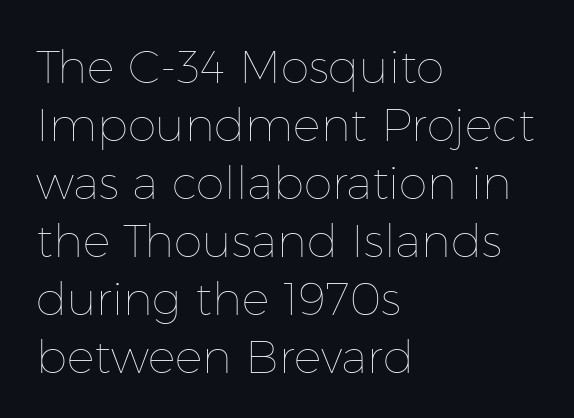
The image shows 46 px thin type, upright; set left-aligned, normal line spacing (1.26x), normal letter spacing, not underlined; low stroke contrast and a medium x-height.
